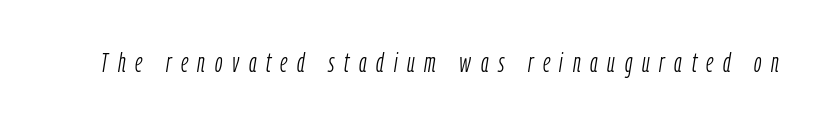
The passage shown is not underscored anywhere. The typography opts for an oblique posture over an upright one. How are the letters spaced? Widely, with obvious added tracking. This is not heavy type; no bold has been used.
